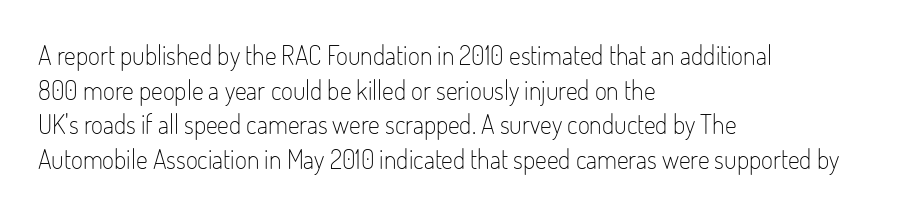
{"italic": "no", "bold": "no", "underline": "no", "align": "left", "line_spacing": "normal", "line_spacing_ratio": 1.33, "letter_spacing": "normal", "letter_spacing_em": 0.0, "glyph_px": 26}
